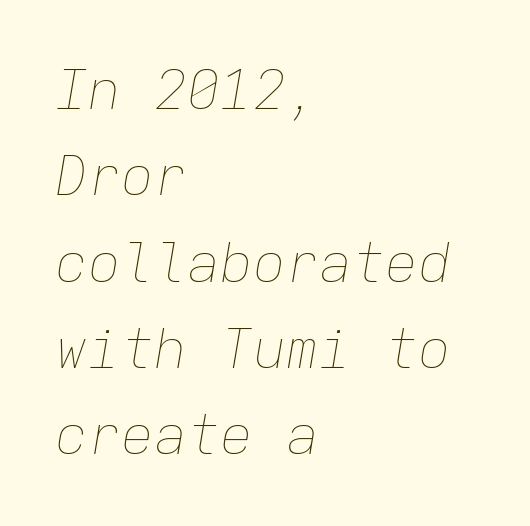
Where is the straight margin? On the left. You could count columns in this text — the font is strictly monospaced. Letter spacing: default. Successive baselines arrive at the customary interval. Weight class: somewhere from thin through regular. Just letters on the line, the space beneath them empty.
